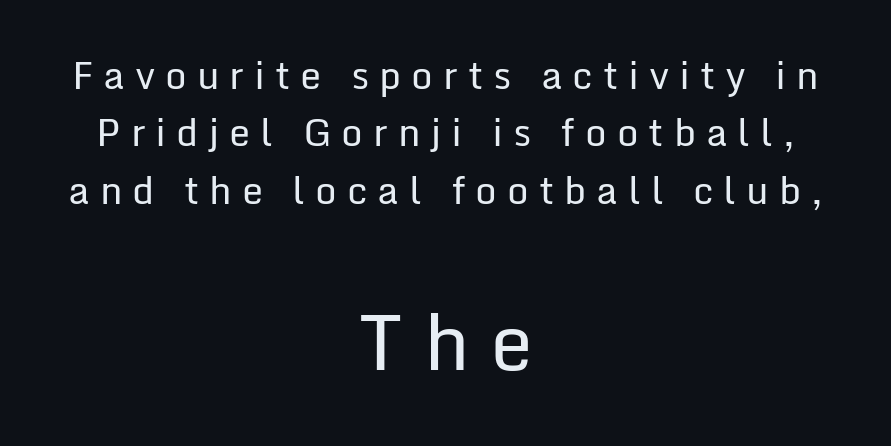
These lines stack symmetrically, like a column narrowing and widening about its center. Is the lower block the larger one? Yes — the lower block carries the bigger type. Looks like regular typesetting: each glyph gets only the width it needs. Vertical strokes here are truly vertical. Stroke terminals: plain, sans-serif.
